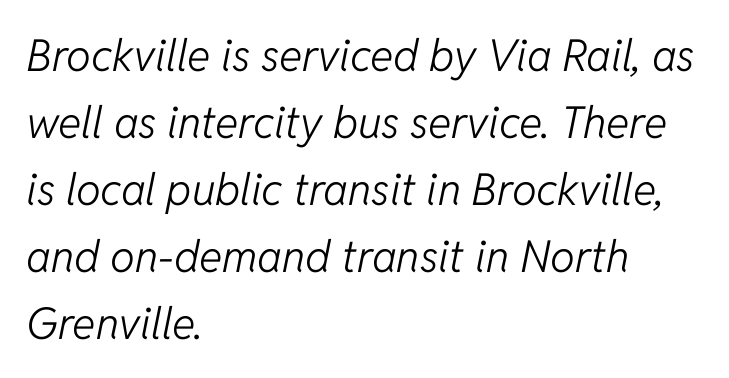
The image shows 44 px light type, italic (leaning right); set left-aligned, normal line spacing (1.52x), normal letter spacing, not underlined; low stroke contrast and a medium x-height.
